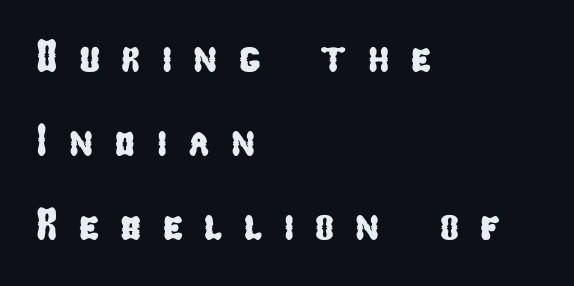
{"serif": "no", "width": "condensed", "stroke_contrast": "low", "x_height": "medium", "monospaced": "no", "underline": "no", "align": "left", "line_spacing_ratio": 1.87, "letter_spacing": "wide", "letter_spacing_em": 0.47, "glyph_px": 45}
